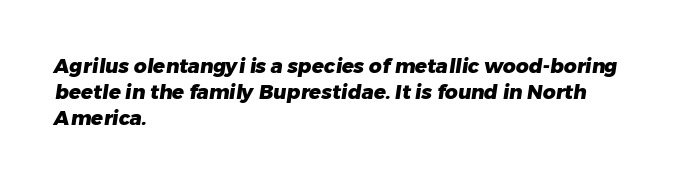
The image shows 20 px bold type; set left-aligned, normal line spacing (1.31x), normal letter spacing, not underlined.
